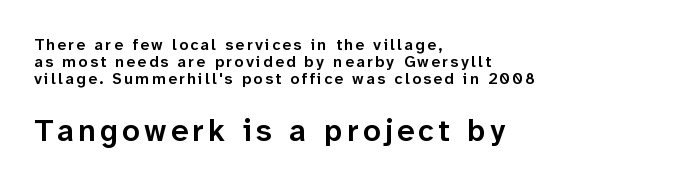
Style check: upright. Note the varied advance widths — an 'i' is clearly narrower than an 'm'. The type family on display is of the sans-serif kind. Between these two stacked blocks, the lower one wins on size. Nobody drew a line under any word here. Vertically, the passage feels compressed, each row crowding the next.
